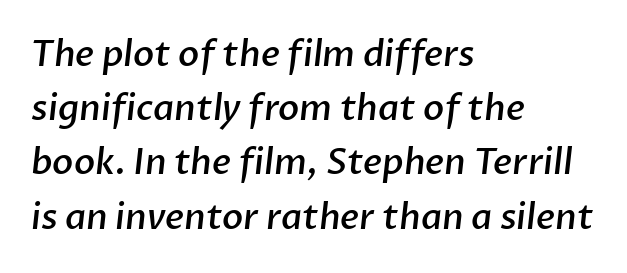
{"serif": "no", "bold": "semi", "weight": "semibold", "width": "normal", "stroke_contrast": "low", "x_height": "medium", "monospaced": "no", "underline": "no", "align": "left", "line_spacing": "normal", "line_spacing_ratio": 1.55, "letter_spacing": "normal", "letter_spacing_em": 0.0, "glyph_px": 35}
